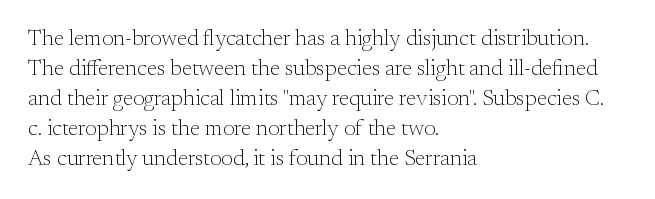
The image shows 22 px text type, upright; set left-aligned, normal line spacing (1.36x), normal letter spacing, not underlined.
